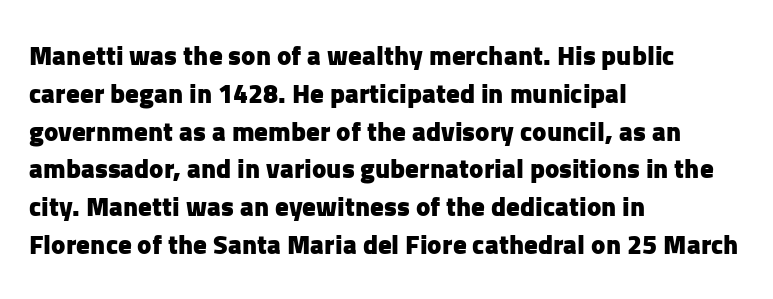
Q: Is the text bold? A: Yes.
Q: Is the text italic (slanted)? A: No, it is upright.
Q: Is the text underlined? A: No.
Q: How is the paragraph aligned? A: Left-aligned.
Q: Is the spacing between letters normal or unusually wide? A: Normal.
Q: Is the spacing between lines tight, normal or loose? A: Normal.
